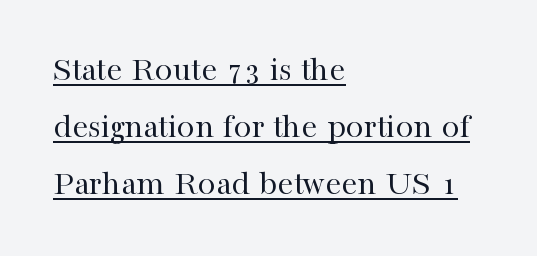
{"serif": "yes", "italic": "no", "bold": "no", "weight": "regular", "width": "normal", "stroke_contrast": "high", "x_height": "medium", "monospaced": "no", "underline": "yes", "align": "left", "line_spacing": "normal", "line_spacing_ratio": 1.58, "letter_spacing": "normal", "letter_spacing_em": 0.0, "glyph_px": 36}
